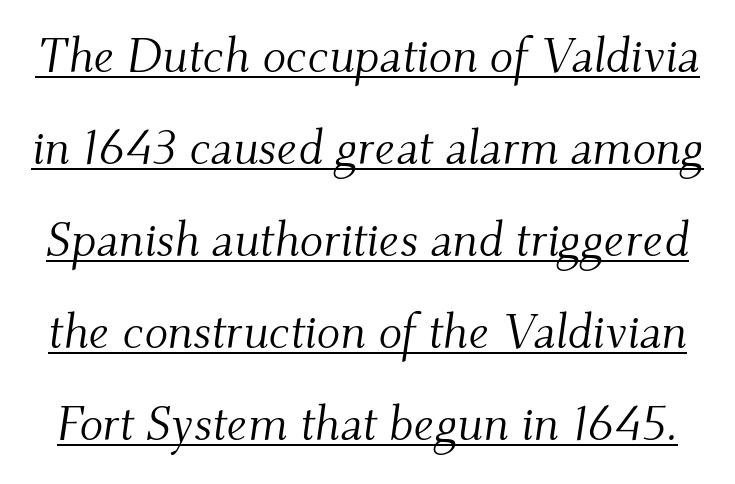
{"serif": "yes", "italic": "yes", "lean": "right", "slant_degrees": 9, "bold": "no", "weight": "light", "width": "normal", "stroke_contrast": "medium", "x_height": "small", "monospaced": "no", "underline": "yes", "line_spacing_ratio": 1.88, "letter_spacing": "normal", "letter_spacing_em": 0.0, "glyph_px": 49}
